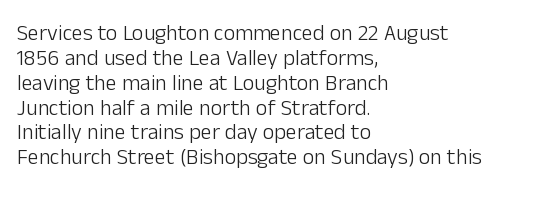
Leading is clearly below the norm, producing a dense column. Letters have the restrained weight of plain body copy at most. The string is rendered with underlining switched off. Casual observation: everything's shoved over to the left.
